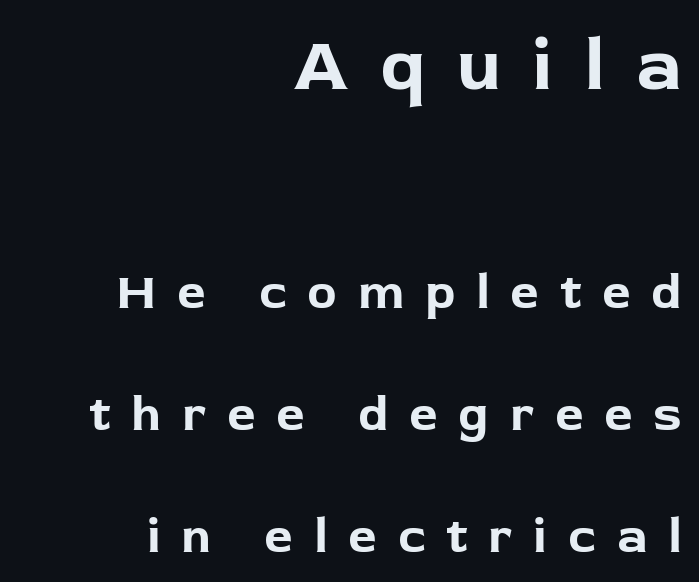
The image shows 75 px bold sans-serif type, upright; set right-aligned, loose line spacing (2.44x), unusually wide letter spacing (+0.41 em), not underlined; the first (top) block is 1.5x larger; low stroke contrast and a medium x-height.
